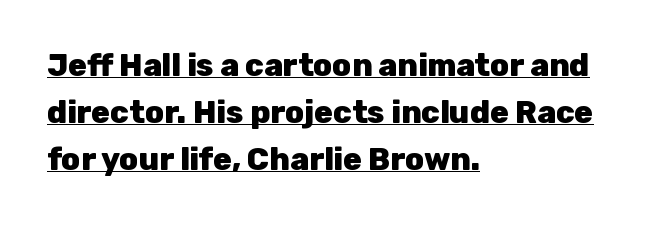
{"serif": "no", "italic": "no", "bold": "yes", "weight": "heavy", "width": "normal", "stroke_contrast": "low", "x_height": "medium", "monospaced": "no", "underline": "yes", "align": "left", "line_spacing": "normal", "line_spacing_ratio": 1.51, "letter_spacing": "normal", "letter_spacing_em": 0.0, "glyph_px": 31}
